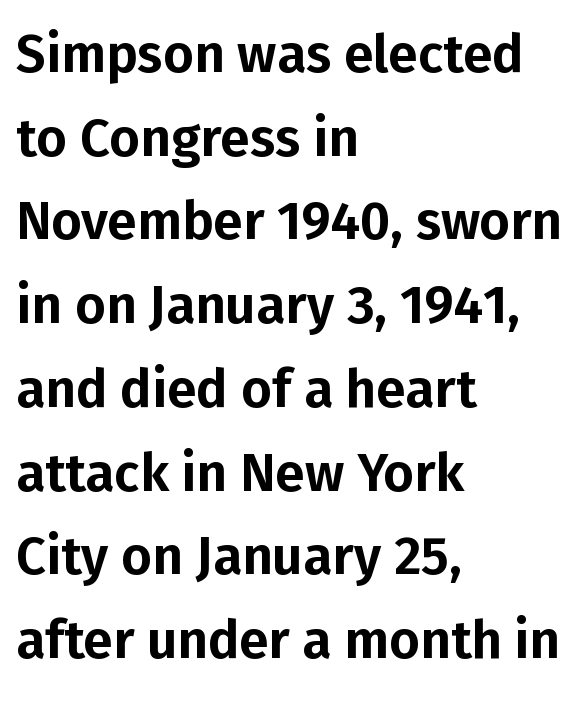
{"serif": "no", "italic": "no", "width": "normal", "stroke_contrast": "low", "x_height": "medium", "monospaced": "no", "underline": "no", "align": "left", "line_spacing": "normal", "line_spacing_ratio": 1.58, "letter_spacing": "normal", "letter_spacing_em": 0.0, "glyph_px": 53}
